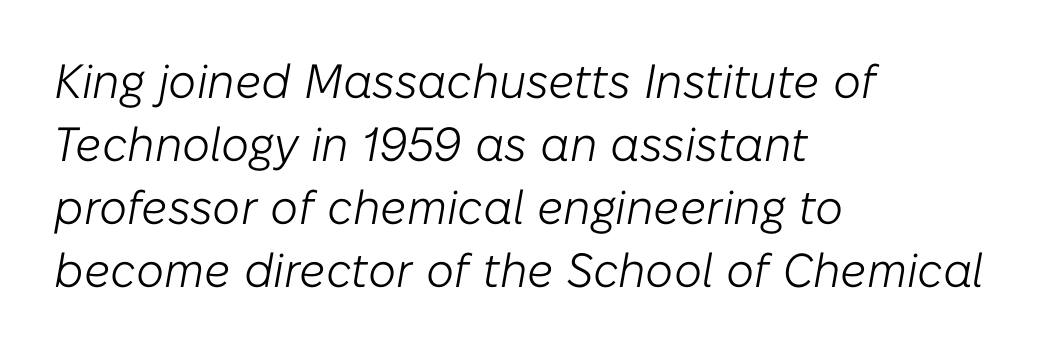
Leading: standard. Is the type slanted? Yes — the strokes lean at a clear angle. The rendering uses natural spacing where letterforms have individual widths. The specimen omits any rule beneath the text block's lines. Leftover space on each line is placed entirely after the last word.
